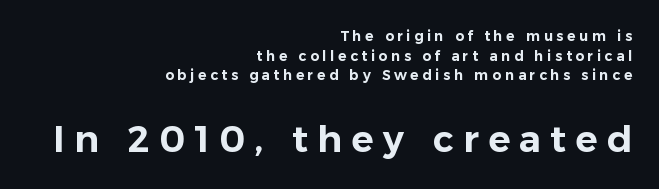
{"serif": "no", "italic": "no", "width": "normal", "stroke_contrast": "low", "x_height": "medium", "monospaced": "no", "underline": "no", "align": "right", "line_spacing": "normal", "line_spacing_ratio": 1.41, "letter_spacing": "wide", "letter_spacing_em": 0.25, "larger_block": "second", "size_ratio": 2.64, "glyph_px": 37}
